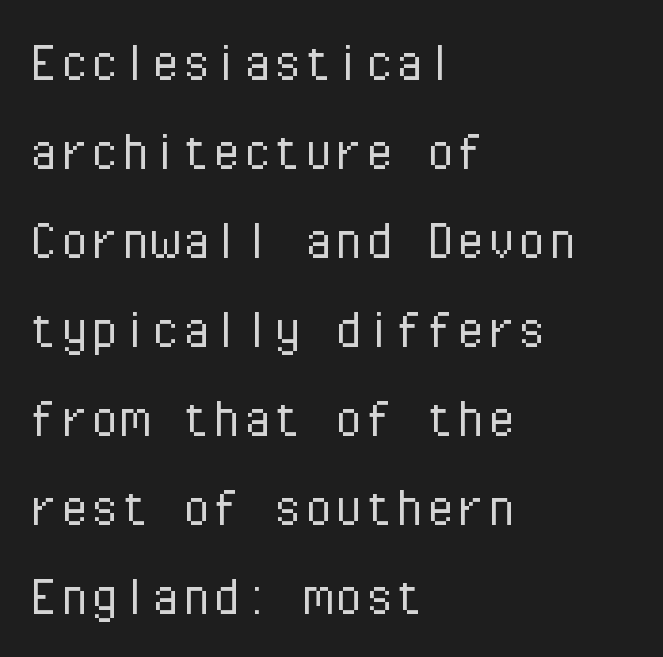
The image shows 61 px light sans-serif type, upright, monospaced; set left-aligned, normal line spacing (1.46x), normal letter spacing, not underlined; low stroke contrast and a medium x-height.
